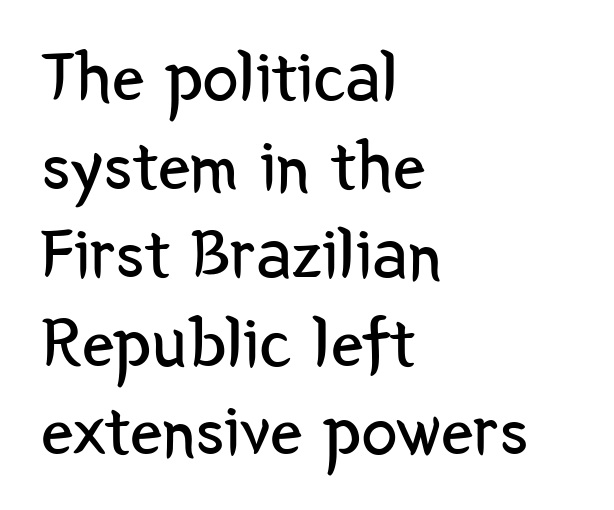
The image shows 72 px regular-weight, condensed sans-serif type, upright; set left-aligned, line spacing 1.23x, normal letter spacing, not underlined; low stroke contrast and a medium x-height.
